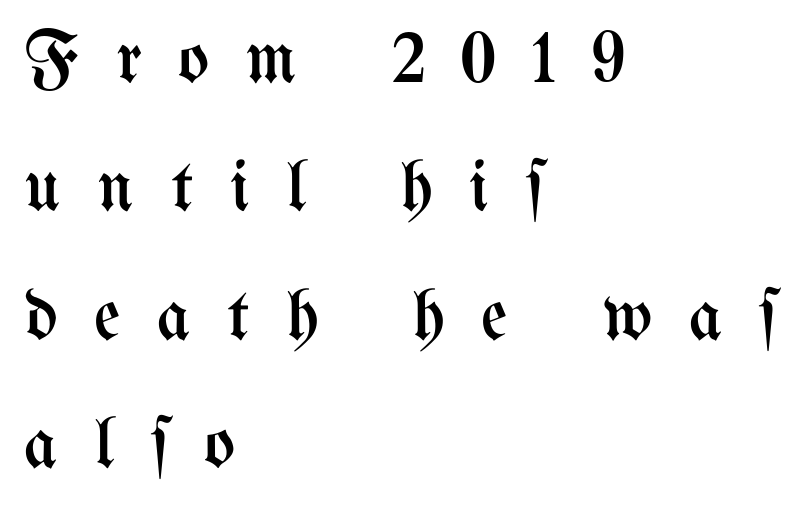
You could only call the tracking loose — the letters float apart. Italic: no, the glyphs are upright roman. Descenders hang freely into open space. Do the characters align in a grid? No, the font is proportional. No heavy texture on the line: the type isn't bold. One-word summary of the alignment: left.
